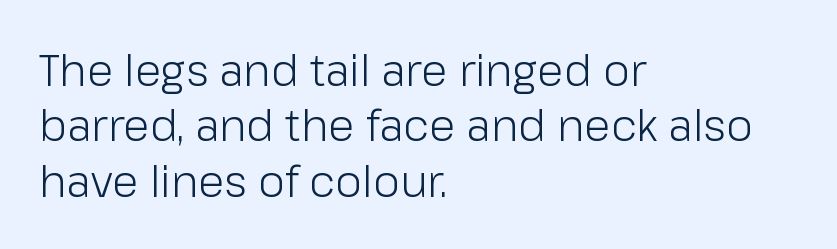
Q: Is the text bold? A: No.
Q: Is the text italic (slanted)? A: No, it is upright.
Q: Is the typeface a serif or a sans-serif typeface? A: Sans-serif.
Q: Is the text underlined? A: No.
Q: How is the paragraph aligned? A: Left-aligned.
Q: Is the spacing between letters normal or unusually wide? A: Normal.
Q: Is the spacing between lines tight, normal or loose? A: Normal.
Q: Width (condensed, normal, or wide)? A: Normal.
Q: Stroke contrast? A: Low.
Q: x-height? A: Medium.
Q: Monospaced? A: No.
